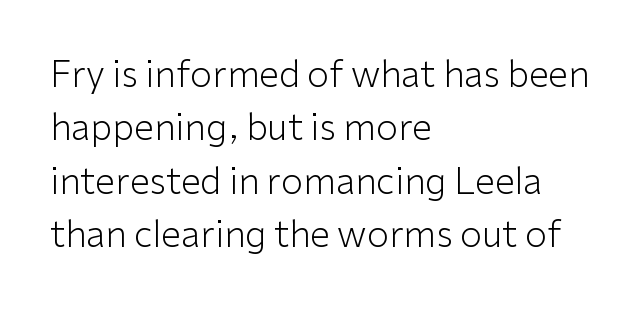
{"serif": "no", "italic": "no", "bold": "no", "weight": "light", "width": "normal", "stroke_contrast": "low", "x_height": "medium", "monospaced": "no", "underline": "no", "align": "left", "line_spacing": "normal", "line_spacing_ratio": 1.48, "letter_spacing": "normal", "letter_spacing_em": 0.0, "glyph_px": 36}
